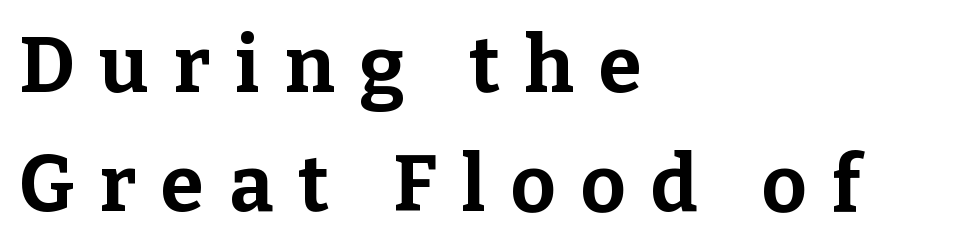
The image shows 78 px bold serif type, upright; set left-aligned, normal line spacing (1.53x), unusually wide letter spacing (+0.32 em), not underlined; low stroke contrast and a medium x-height.
